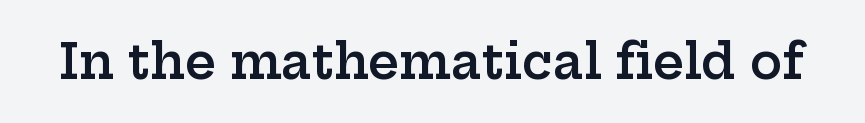
Upright lettering throughout. The designer went with a serif here, giving each stem small feet. A bit beefed up — I'd call it semibold rather than bold. Inter-character spacing is left at the font's built-in metrics. The strip under each line holds only bare page.
